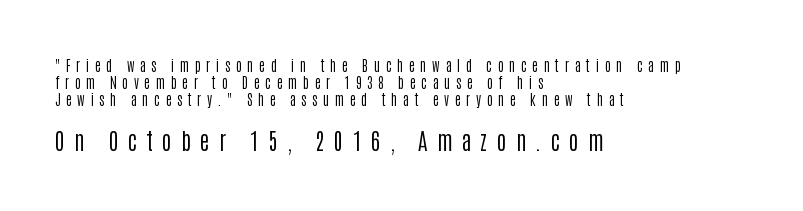
{"italic": "no", "bold": "no", "underline": "no", "align": "left", "line_spacing_ratio": 1.21, "letter_spacing": "wide", "letter_spacing_em": 0.4, "larger_block": "second", "size_ratio": 1.64, "glyph_px": 23}
